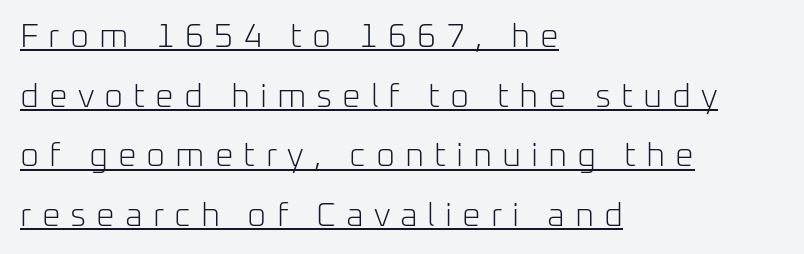
The image shows 33 px light sans-serif type, upright; set left-aligned, line spacing 1.81x, unusually wide letter spacing (+0.3 em), underlined; low stroke contrast and a medium x-height.
